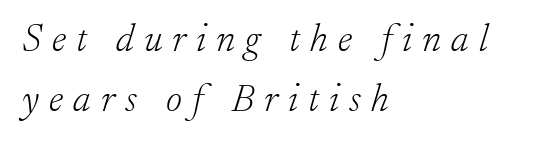
Q: Is the text bold? A: No.
Q: Is the text italic (slanted)? A: Yes, it leans right by about 17 degrees.
Q: Is the typeface a serif or a sans-serif typeface? A: Serif.
Q: Is the text underlined? A: No.
Q: How is the paragraph aligned? A: Left-aligned.
Q: Is the spacing between letters normal or unusually wide? A: Unusually wide.
Q: Is the spacing between lines tight, normal or loose? A: Normal.
Q: Width (condensed, normal, or wide)? A: Normal.
Q: Stroke contrast? A: Low.
Q: x-height? A: Small.
Q: Monospaced? A: No.
